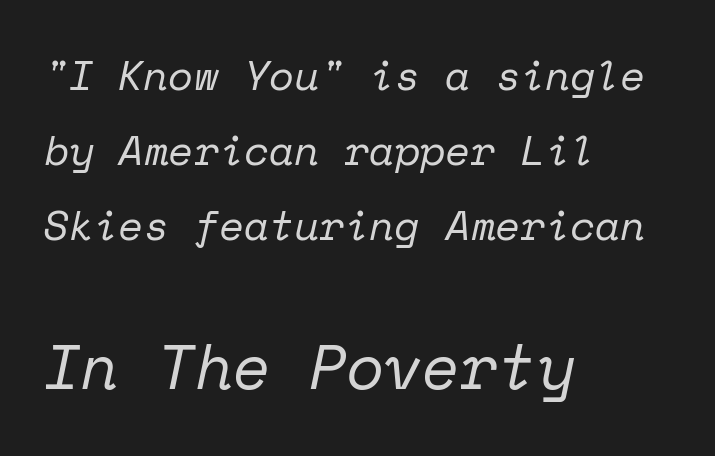
Q: Is the text bold? A: No.
Q: Is the text italic (slanted)? A: Yes, it leans right by about 12 degrees.
Q: Is the typeface a serif or a sans-serif typeface? A: Serif.
Q: Is the text underlined? A: No.
Q: How is the paragraph aligned? A: Left-aligned.
Q: Is the spacing between letters normal or unusually wide? A: Normal.
Q: Which block of text is set in a larger size, the first (top) or the second (bottom)? A: The second (bottom) one.
Q: Width (condensed, normal, or wide)? A: Normal.
Q: Stroke contrast? A: Low.
Q: x-height? A: Medium.
Q: Monospaced? A: Yes.
